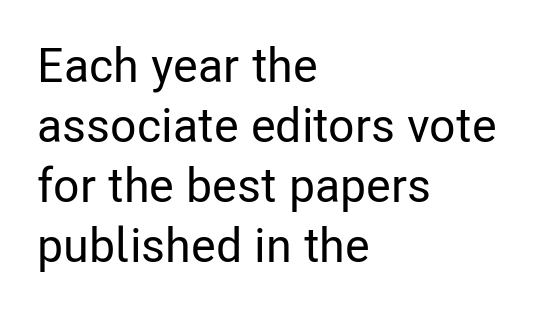
The image shows 48 px condensed sans-serif type, upright; set left-aligned, normal line spacing (1.25x), normal letter spacing, not underlined; low stroke contrast and a medium x-height.
